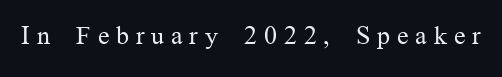
The image shows 26 px text type, upright; set unusually wide letter spacing (+0.26 em), not underlined.
